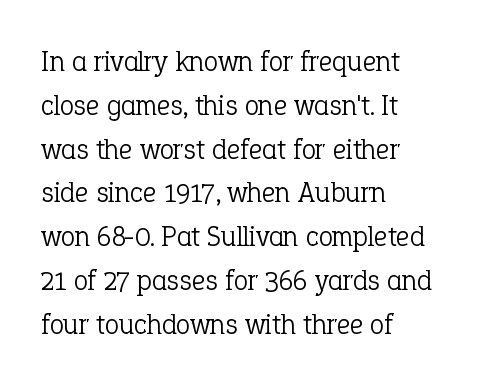
Q: Is the text bold? A: No.
Q: Is the text italic (slanted)? A: No, it is upright.
Q: Is the typeface a serif or a sans-serif typeface? A: Serif.
Q: Is the text underlined? A: No.
Q: How is the paragraph aligned? A: Left-aligned.
Q: Is the spacing between letters normal or unusually wide? A: Normal.
Q: Is the spacing between lines tight, normal or loose? A: Normal.
Q: Width (condensed, normal, or wide)? A: Normal.
Q: Stroke contrast? A: Low.
Q: x-height? A: Medium.
Q: Monospaced? A: No.
